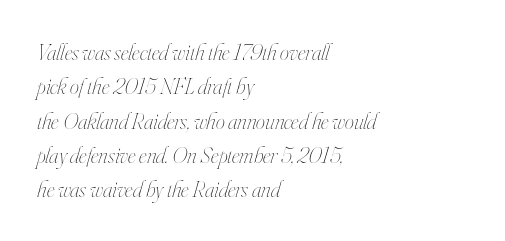
Every character sits at an angle, as italics do. The cut favours lightness, reaching ordinary text weight at its darkest. The text block is weighted toward the left margin, trailing off unevenly rightward. Compared with typical body copy, the letter spacing here is the same. The foot of each line stays bare and open.
